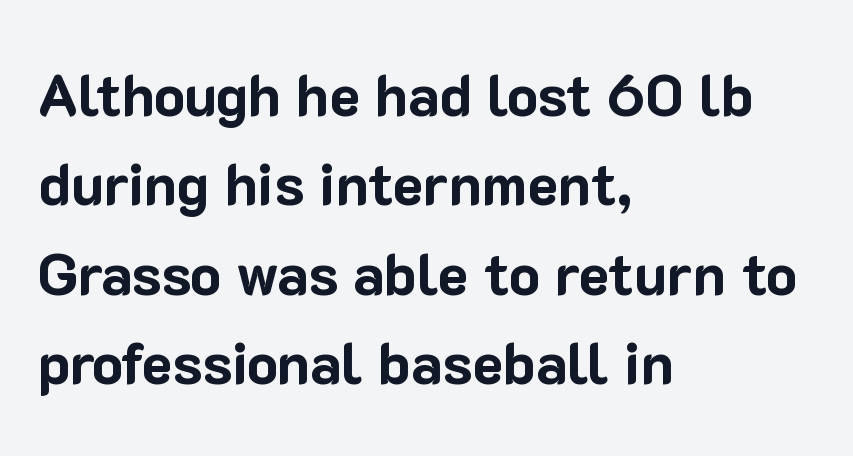
Each new line begins a customary step beneath the previous one. Compared with a centered layout, this one pins lines to the left instead. The sample has been set heavy, in full bold. Look at the tracking — it's just the regular setting, nothing added. A roman cut, with each character standing at attention. This sample has the flowing, uneven cadence of proportional lettering.
